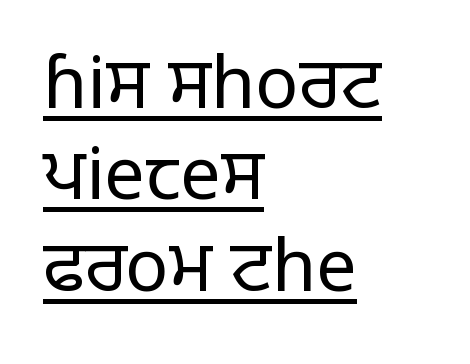
{"serif": "no", "italic": "no", "bold": "no", "weight": "light", "width": "normal", "stroke_contrast": "low", "x_height": "medium", "monospaced": "no", "underline": "yes", "align": "left", "line_spacing": "normal", "line_spacing_ratio": 1.27, "letter_spacing": "normal", "letter_spacing_em": 0.0, "glyph_px": 72}
